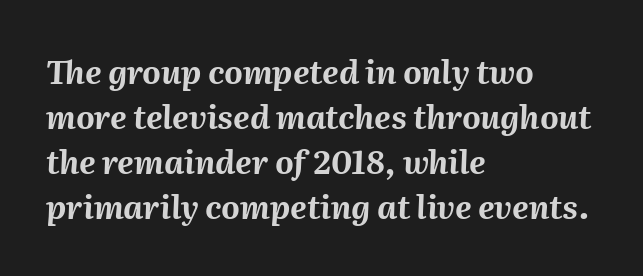
Q: Is the text bold? A: Yes.
Q: Is the text italic (slanted)? A: Yes, it leans right by about 2 degrees.
Q: Is the text underlined? A: No.
Q: How is the paragraph aligned? A: Left-aligned.
Q: Is the spacing between letters normal or unusually wide? A: Normal.
Q: Is the spacing between lines tight, normal or loose? A: Normal.
Q: Width (condensed, normal, or wide)? A: Normal.
Q: Stroke contrast? A: Medium.
Q: x-height? A: Medium.
Q: Monospaced? A: No.
